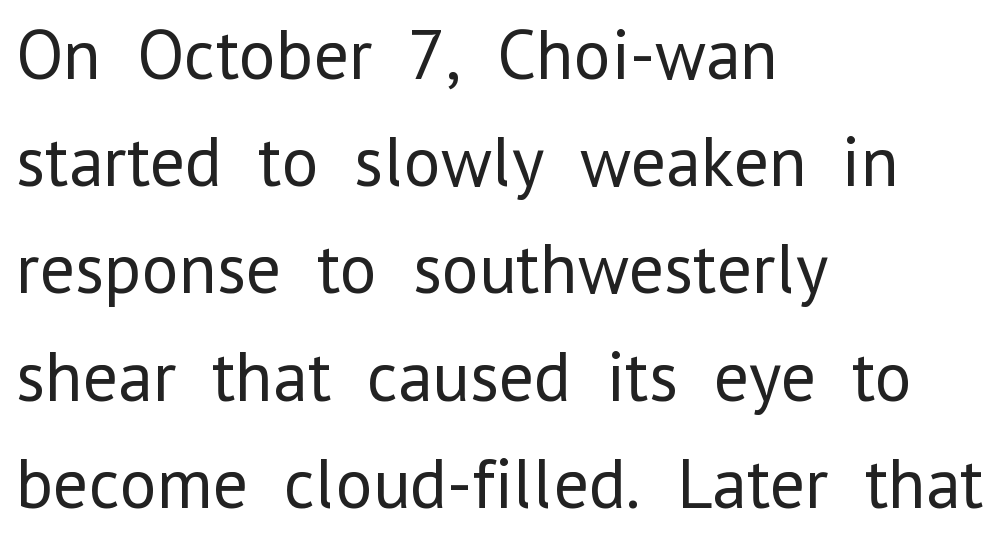
Q: Is the text bold? A: No.
Q: Is the text italic (slanted)? A: No, it is upright.
Q: Is the typeface a serif or a sans-serif typeface? A: Sans-serif.
Q: Is the text underlined? A: No.
Q: How is the paragraph aligned? A: Left-aligned.
Q: Is the spacing between letters normal or unusually wide? A: Normal.
Q: Is the spacing between lines tight, normal or loose? A: Normal.
Q: Width (condensed, normal, or wide)? A: Normal.
Q: Stroke contrast? A: Low.
Q: x-height? A: Medium.
Q: Monospaced? A: No.
